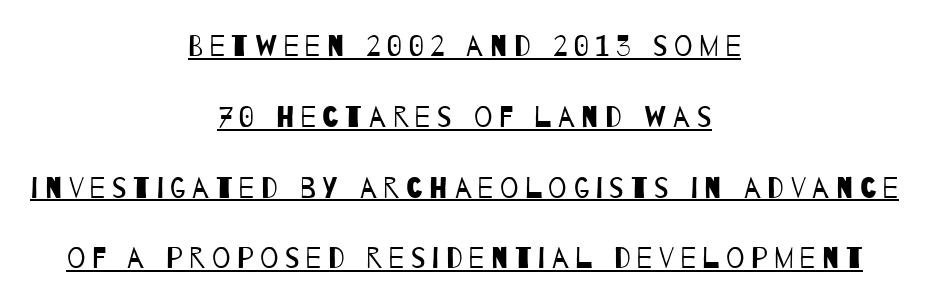
Q: Is the text bold? A: No.
Q: Is the typeface a serif or a sans-serif typeface? A: Sans-serif.
Q: Is the text underlined? A: Yes.
Q: How is the paragraph aligned? A: Centered.
Q: Is the spacing between letters normal or unusually wide? A: Unusually wide.
Q: Is the spacing between lines tight, normal or loose? A: Loose.
Q: Width (condensed, normal, or wide)? A: Condensed.
Q: Stroke contrast? A: Low.
Q: x-height? A: Large.
Q: Monospaced? A: No.
